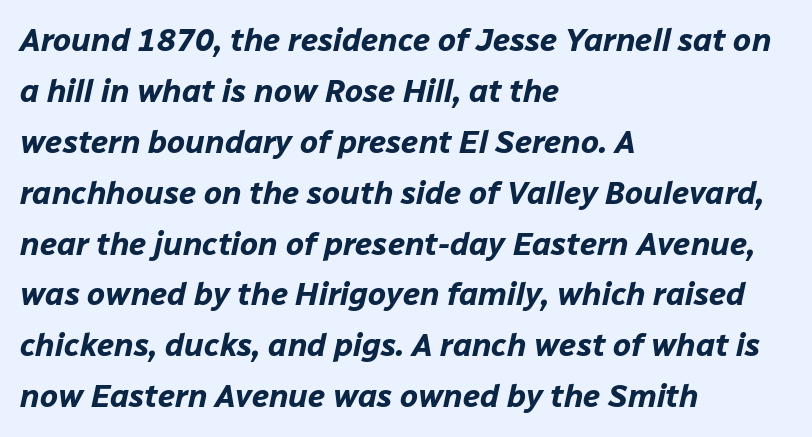
{"italic": "yes", "lean": "right", "slant_degrees": 12, "bold": "yes", "weight": "bold", "width": "normal", "stroke_contrast": "low", "x_height": "medium", "monospaced": "no", "underline": "no", "align": "left", "line_spacing": "normal", "line_spacing_ratio": 1.59, "letter_spacing": "normal", "letter_spacing_em": 0.0, "glyph_px": 32}
